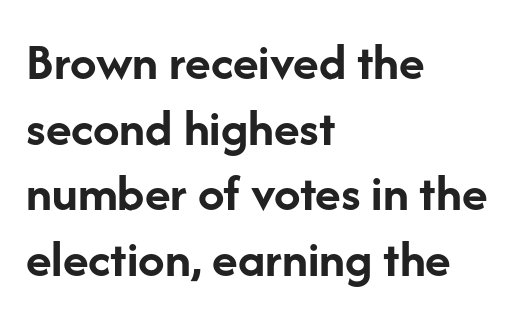
Look at the bottom of the vertical strokes: they stop flat, with no serifs. The rendering uses a bold face; every stroke is thick and dark. The passage is arranged the way most books set body copy — flush left. Descenders hang freely into open space.
